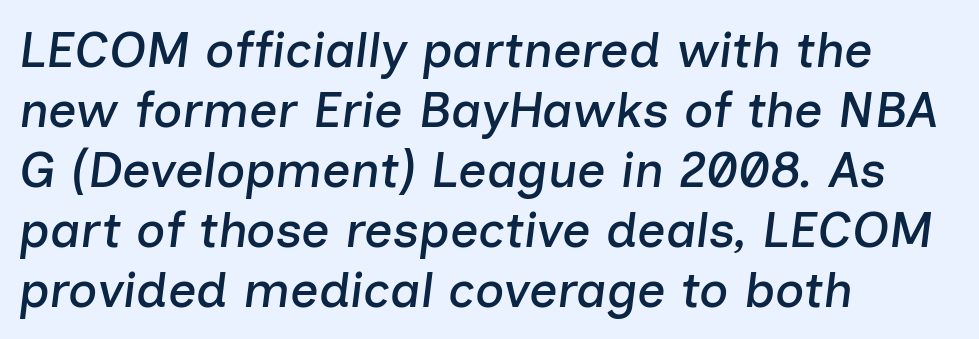
Q: Is the text italic (slanted)? A: Yes, it leans right by about 7 degrees.
Q: Is the text underlined? A: No.
Q: How is the paragraph aligned? A: Left-aligned.
Q: Is the spacing between letters normal or unusually wide? A: Normal.
Q: Width (condensed, normal, or wide)? A: Normal.
Q: Stroke contrast? A: Low.
Q: x-height? A: Medium.
Q: Monospaced? A: No.
